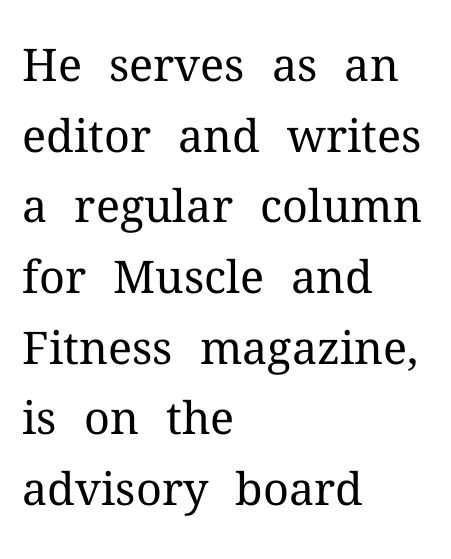
Students, note that the glyphs here touch the page at normal intervals. Each stroke keeps to a modest, everyday thickness or less. This sample has the flowing, uneven cadence of proportional lettering. The letters carry serifs — small finishing strokes at the ends of their stems.
